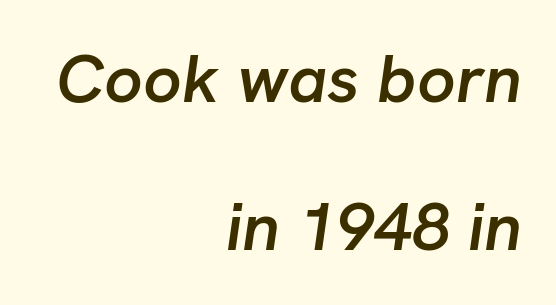
The paragraph has a hard right edge and a soft left edge. Firm but not heavy-handed strokes: this text is semibold. Baseline-to-baseline distance is far greater than the letter height. Decoration check: the copy has no underline. Standard letterfit; no display-style spreading of the glyphs.
